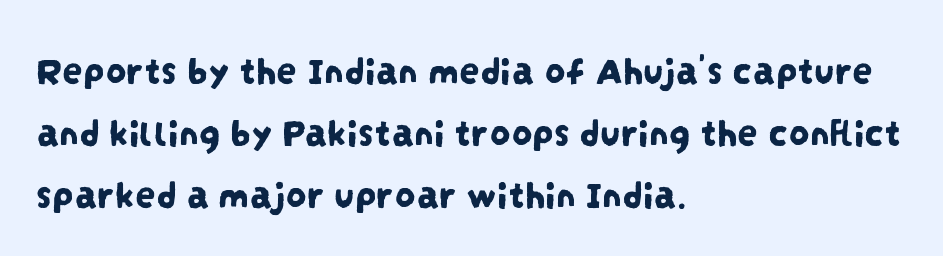
{"serif": "no", "width": "condensed", "stroke_contrast": "low", "x_height": "large", "monospaced": "no", "underline": "no", "align": "left", "line_spacing": "normal", "line_spacing_ratio": 1.51, "letter_spacing": "normal", "letter_spacing_em": 0.0, "glyph_px": 41}
